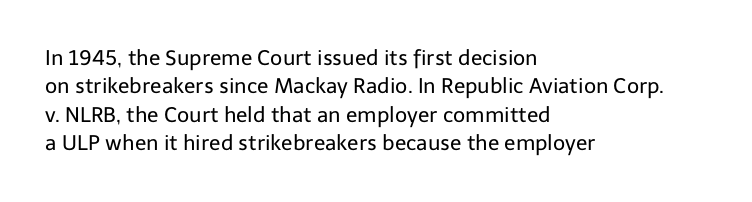
Evenly set lines give the paragraph a standard silhouette. Students, note that the glyphs here touch the page at normal intervals. In terms of posture, this sample is upright. Typeset ragged right — the left edge is the straight one.
